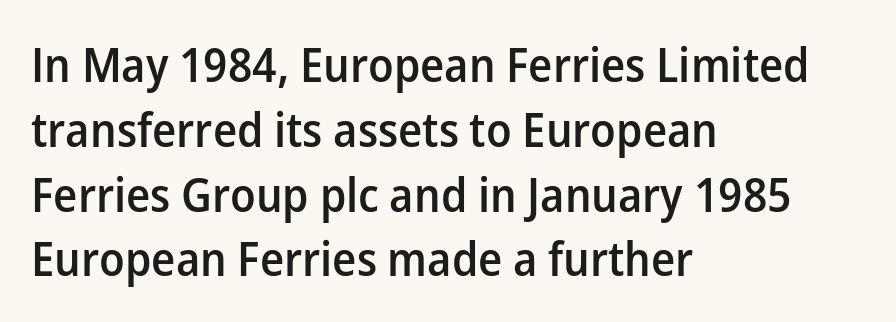
{"serif": "no", "italic": "no", "bold": "semi", "weight": "semibold", "width": "normal", "stroke_contrast": "low", "x_height": "medium", "monospaced": "no", "underline": "no", "align": "left", "line_spacing": "normal", "line_spacing_ratio": 1.35, "letter_spacing": "normal", "letter_spacing_em": 0.0, "glyph_px": 48}
